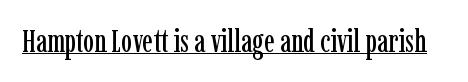
{"serif": "yes", "italic": "no", "width": "condensed", "stroke_contrast": "low", "x_height": "medium", "monospaced": "no", "underline": "yes", "letter_spacing": "normal", "letter_spacing_em": 0.0, "glyph_px": 31}
